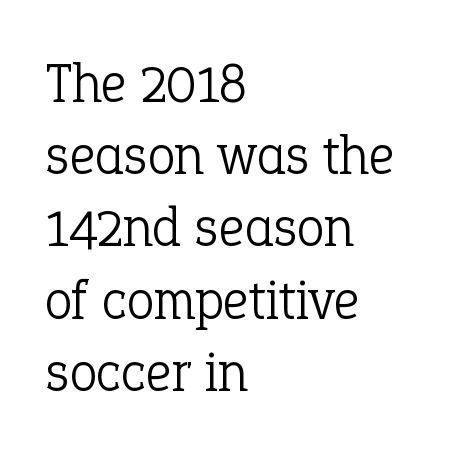
{"serif": "yes", "italic": "no", "bold": "no", "weight": "light", "width": "normal", "stroke_contrast": "low", "x_height": "medium", "monospaced": "no", "underline": "no", "align": "left", "line_spacing": "normal", "line_spacing_ratio": 1.29, "letter_spacing": "normal", "letter_spacing_em": 0.0, "glyph_px": 56}
